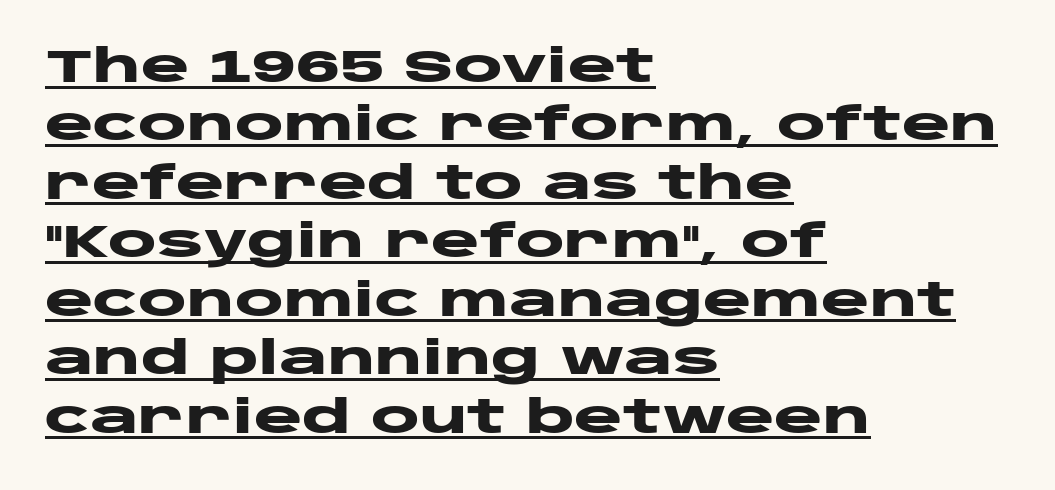
The image shows 46 px heavy, wide sans-serif type, upright; set left-aligned, normal line spacing (1.27x), normal letter spacing, underlined; low stroke contrast and a large x-height.
